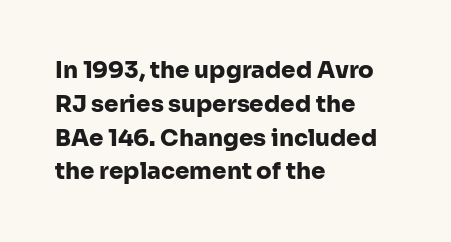
Q: Is the text bold? A: Yes.
Q: Is the text italic (slanted)? A: No, it is upright.
Q: Is the text underlined? A: No.
Q: How is the paragraph aligned? A: Left-aligned.
Q: Is the spacing between letters normal or unusually wide? A: Normal.
Q: Is the spacing between lines tight, normal or loose? A: Normal.
